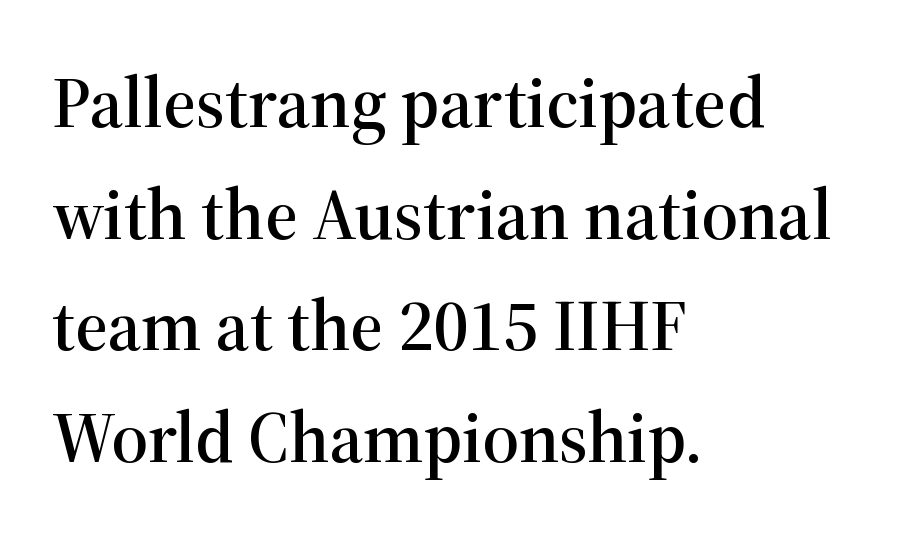
{"serif": "yes", "italic": "no", "width": "normal", "stroke_contrast": "high", "x_height": "medium", "monospaced": "no", "underline": "no", "align": "left", "line_spacing": "normal", "line_spacing_ratio": 1.55, "letter_spacing": "normal", "letter_spacing_em": 0.0, "glyph_px": 72}
